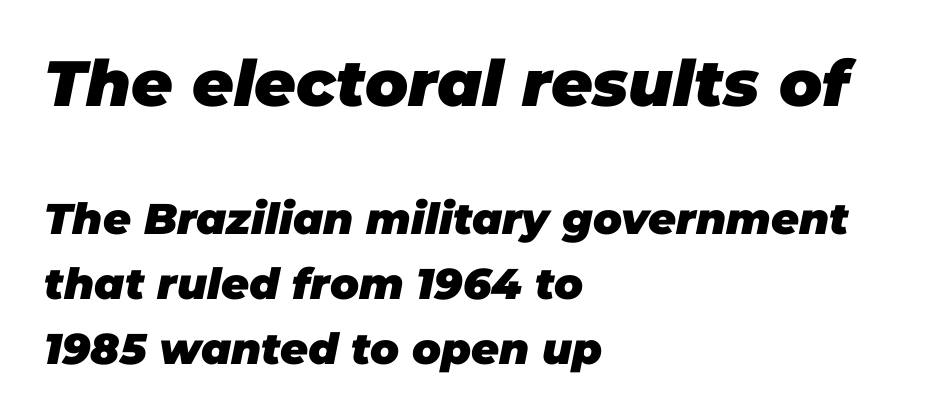
Alignment: flush left. You could not count columns in this text — the font is proportionally spaced. The passage shown is not underscored anywhere. Designer's note — italics engaged. Vertical spacing — default. Students, this is bold: see how much ink each stroke carries.
